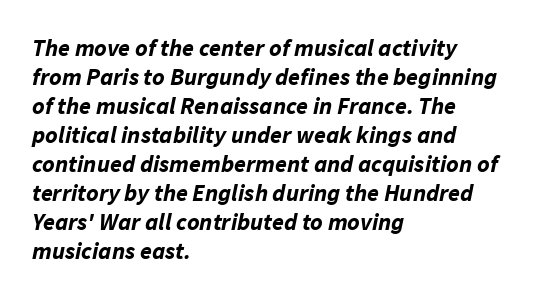
The image shows 24 px bold type, italic (leaning right); set left-aligned, line spacing 1.21x, normal letter spacing, not underlined.
